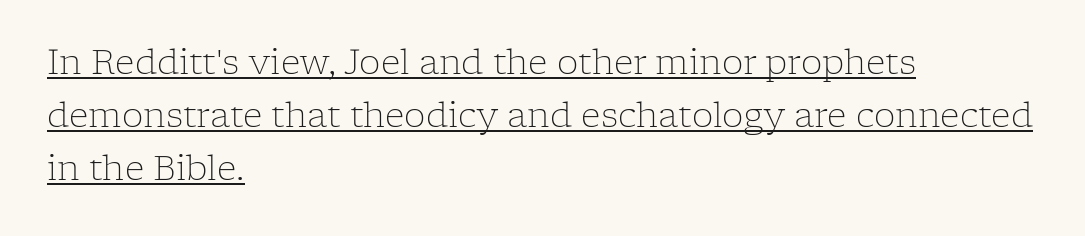
{"serif": "yes", "italic": "no", "bold": "no", "weight": "light", "width": "normal", "stroke_contrast": "low", "x_height": "medium", "monospaced": "no", "underline": "yes", "align": "left", "line_spacing": "normal", "line_spacing_ratio": 1.56, "letter_spacing": "normal", "letter_spacing_em": 0.0, "glyph_px": 34}
